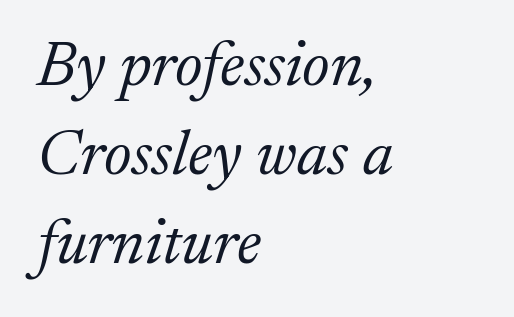
The image shows 64 px light serif type, italic (leaning right); set left-aligned, normal line spacing (1.39x), normal letter spacing, not underlined; medium stroke contrast and a medium x-height.
